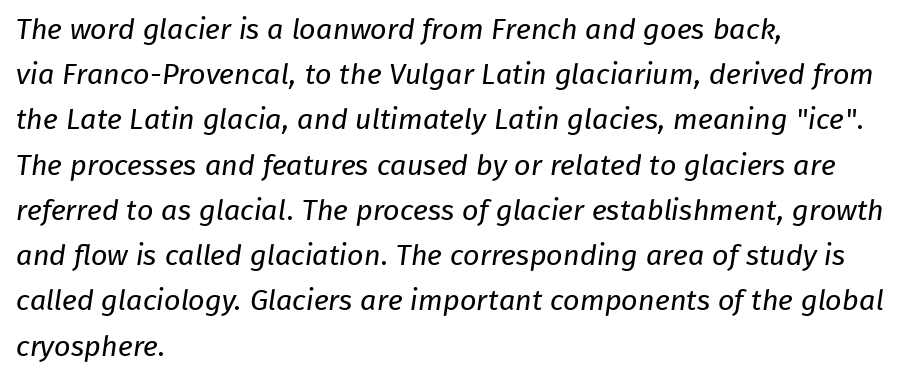
Tracking value appears to be zero — textbook default spacing. Baseline-to-baseline distance is the conventional proportion of letter height. Weight class: somewhere from thin through regular. Note: no serifs on the glyphs. Character widths vary here, with narrow letters taking less room than wide ones. Check under the words: just untouched page.
